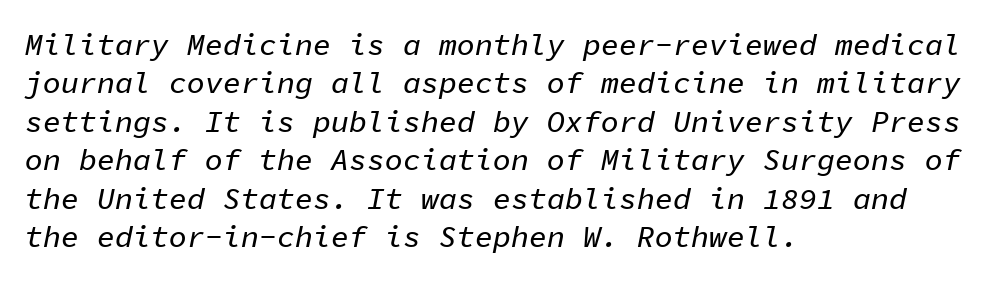
{"italic": "yes", "lean": "right", "slant_degrees": 11, "width": "normal", "stroke_contrast": "low", "x_height": "medium", "monospaced": "yes", "underline": "no", "align": "left", "line_spacing": "normal", "line_spacing_ratio": 1.28, "letter_spacing": "normal", "letter_spacing_em": 0.0, "glyph_px": 30}
